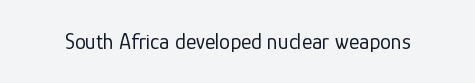
{"italic": "no", "bold": "no", "underline": "no", "letter_spacing": "normal", "letter_spacing_em": 0.0, "glyph_px": 22}
